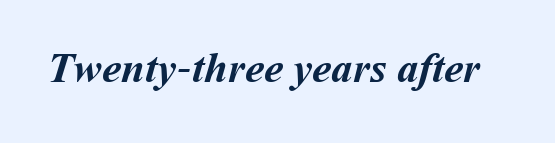
Character widths vary here, with narrow letters taking less room than wide ones. Tracking here is standard; glyphs follow each other at the usual distance. The face used here has the dense, thick strokes of a bold. The string is rendered with underlining switched off.
